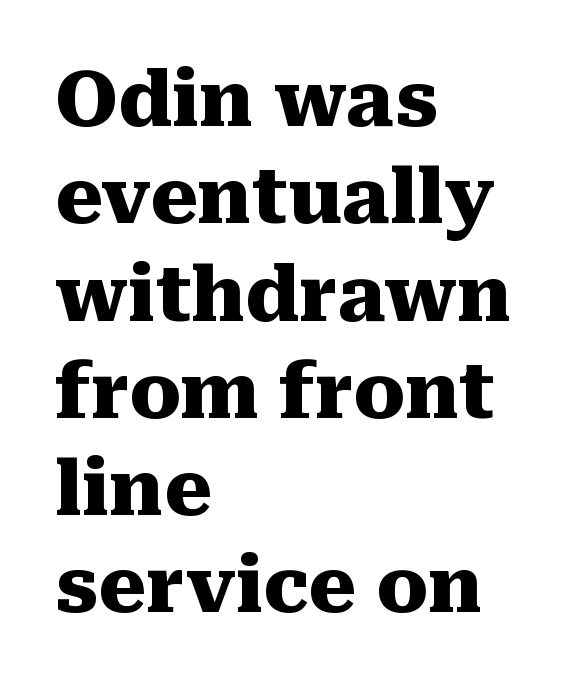
You could not count columns in this text — the font is proportionally spaced. Tall strokes in this sample are plumb rather than angled. Every letter is thick-stroked: bold, no question. Check the space under the baseline: it is left empty. Quick note: interline space is typical. Compared with a centered layout, this one pins lines to the left instead.
